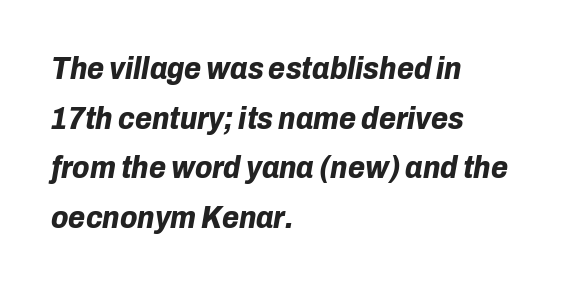
The image shows 31 px bold type, italic (leaning right); set left-aligned, normal line spacing (1.6x), normal letter spacing, not underlined; low stroke contrast and a medium x-height.
